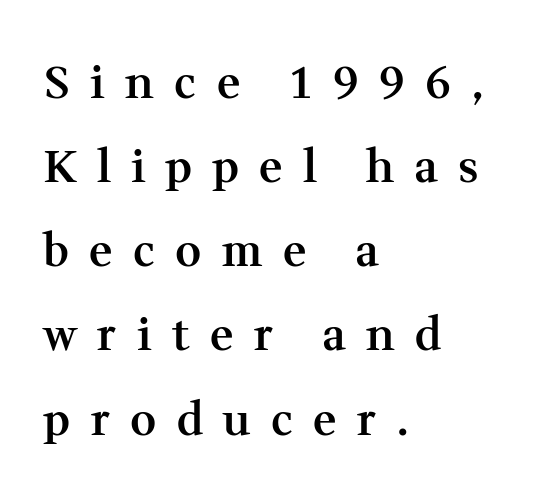
Q: Is the text bold? A: Semi-bold.
Q: Is the text italic (slanted)? A: No, it is upright.
Q: Is the typeface a serif or a sans-serif typeface? A: Serif.
Q: Is the text underlined? A: No.
Q: How is the paragraph aligned? A: Left-aligned.
Q: Is the spacing between letters normal or unusually wide? A: Unusually wide.
Q: Width (condensed, normal, or wide)? A: Normal.
Q: Stroke contrast? A: Medium.
Q: x-height? A: Medium.
Q: Monospaced? A: No.
